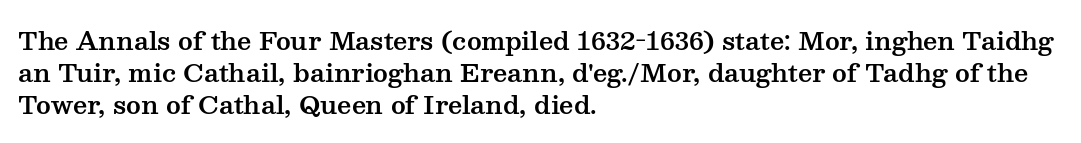
Q: Is the text italic (slanted)? A: No, it is upright.
Q: Is the text underlined? A: No.
Q: How is the paragraph aligned? A: Left-aligned.
Q: Is the spacing between letters normal or unusually wide? A: Normal.
Q: Is the spacing between lines tight, normal or loose? A: Normal.
